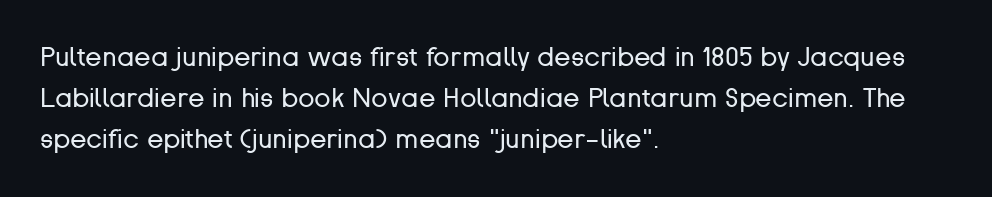
On a weight scale, this lands at 450 or below. The passage shown has conventional tracking throughout. A normal amount of white space separates one row of letters from the next. The rag falls on the right side of this text block.
